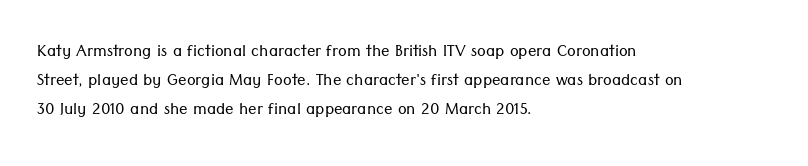
{"italic": "no", "bold": "no", "underline": "no", "align": "left", "line_spacing": "normal", "line_spacing_ratio": 1.37, "letter_spacing": "normal", "letter_spacing_em": 0.0, "glyph_px": 21}
